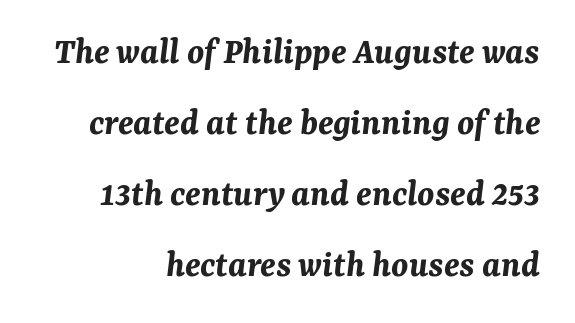
The image shows 38 px bold type, italic (leaning right); set right-aligned, line spacing 1.87x, normal letter spacing, not underlined; medium stroke contrast and a medium x-height.
